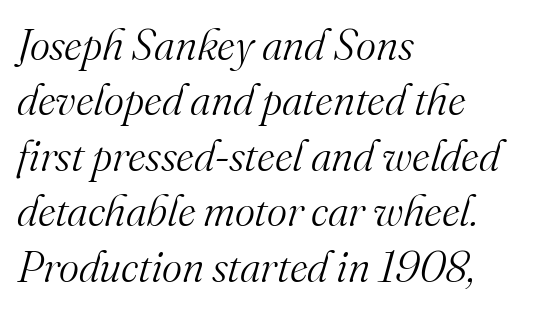
The image shows 43 px light serif type, italic (leaning right); set left-aligned, normal line spacing (1.29x), normal letter spacing, not underlined; medium stroke contrast and a small x-height.
